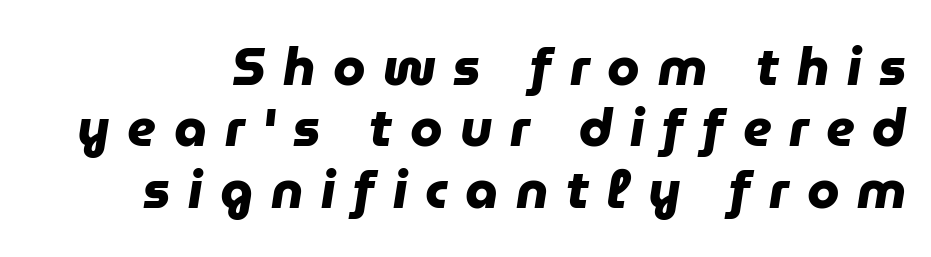
As a designer I'd log this as weight 700, bold. Unmarked baselines from the first word to the last. To sum up the face: it is a sans, with no serifs. The tracking reads as deliberately expanded to a designer's eye. Do the characters align in a grid? No, the font is proportional.
